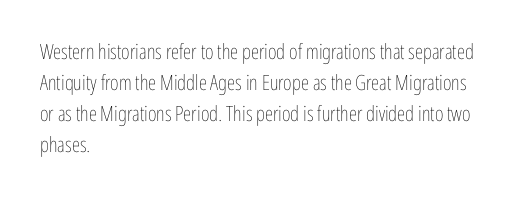
No chunkiness to these letters — they're not bold. The area under the type is left untouched. This rendering uses left alignment, leaving the right contour irregular. The font's upright variant was chosen for this text. Compared with typical body copy, the letter spacing here is the same.
